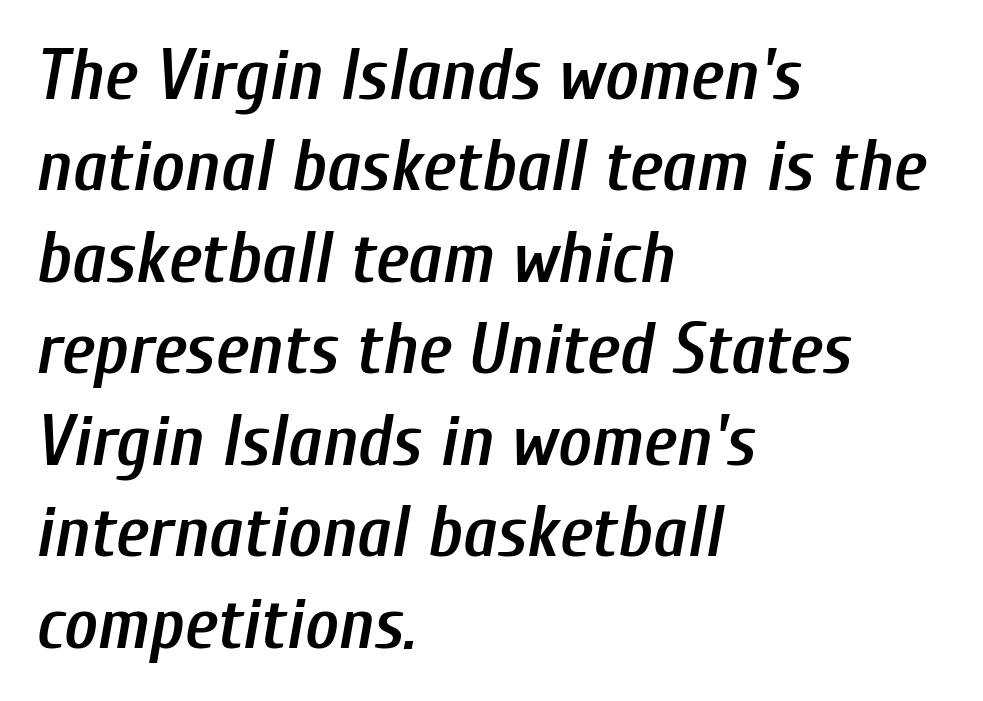
Glyph-to-glyph distance matches everyday printed text. The passage shown stacks its lines at a standard gap. Casual observation: everything's shoved over to the left. Quick note: underline off.
